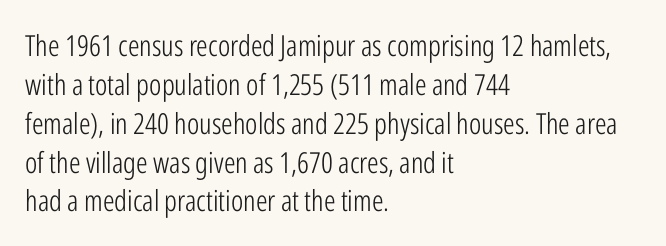
Q: Is the text bold? A: No.
Q: Is the text italic (slanted)? A: No, it is upright.
Q: Is the typeface a serif or a sans-serif typeface? A: Sans-serif.
Q: Is the text underlined? A: No.
Q: How is the paragraph aligned? A: Left-aligned.
Q: Is the spacing between letters normal or unusually wide? A: Normal.
Q: Is the spacing between lines tight, normal or loose? A: Normal.
Q: Width (condensed, normal, or wide)? A: Condensed.
Q: Stroke contrast? A: Low.
Q: x-height? A: Medium.
Q: Monospaced? A: No.
